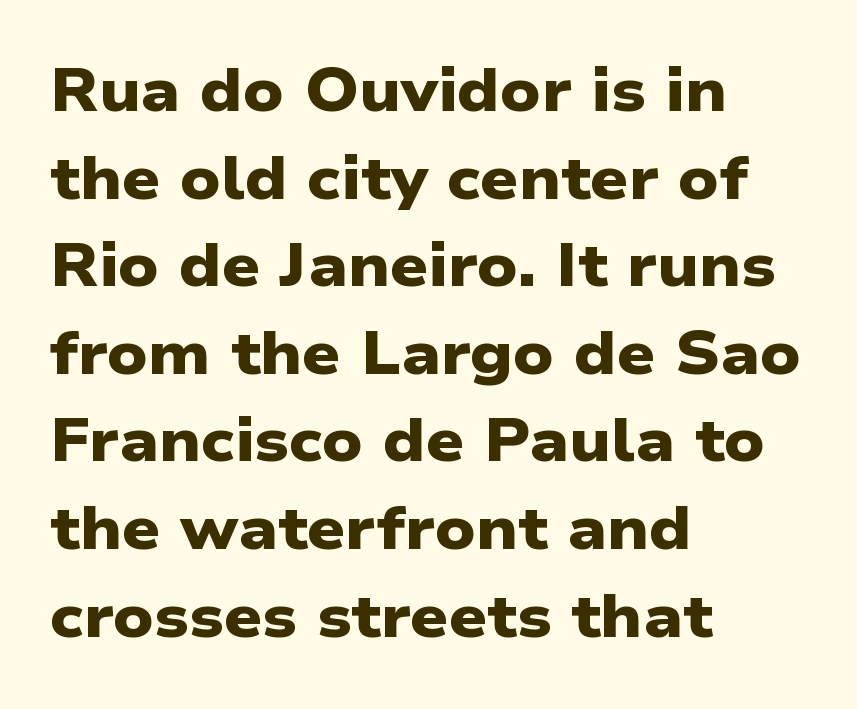
{"serif": "no", "bold": "yes", "weight": "heavy", "width": "wide", "stroke_contrast": "low", "x_height": "medium", "monospaced": "no", "underline": "no", "align": "left", "line_spacing": "normal", "line_spacing_ratio": 1.46, "letter_spacing": "normal", "letter_spacing_em": 0.0, "glyph_px": 60}
